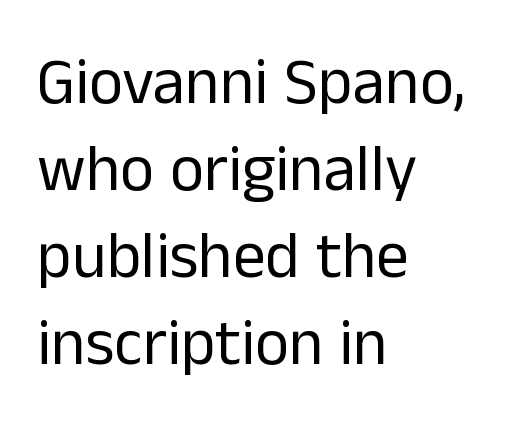
The compositor pushed each line to the left boundary. No extra ink here — the face is not bold. Caption: standard tracking, unaltered. The gap between lines stays unmarked. Look at the bottom of the vertical strokes: they stop flat, with no serifs.
